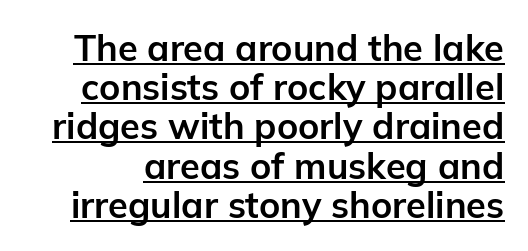
The image shows 36 px bold sans-serif type, upright; set tight line spacing (1.09x), normal letter spacing, underlined; low stroke contrast and a medium x-height.
